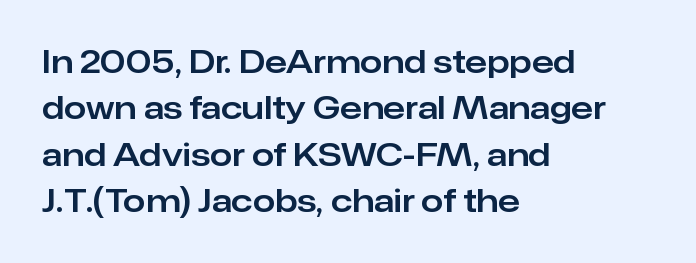
These lines keep a tight, regular rhythm from letter to letter. Rows of type keep a routine distance in the vertical direction. This sample has the flowing, uneven cadence of proportional lettering. The typography opts for an upright posture over an oblique one.
